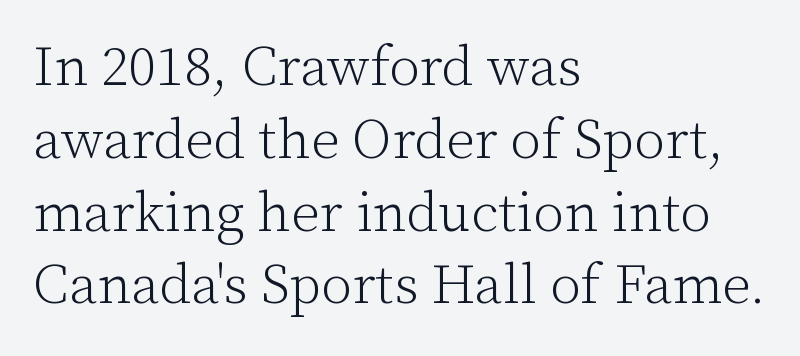
The image shows 56 px light serif type, upright; set left-aligned, normal line spacing (1.3x), normal letter spacing, not underlined; low stroke contrast and a medium x-height.
